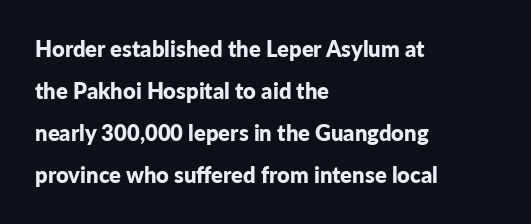
Q: Is the text bold? A: Yes.
Q: Is the text italic (slanted)? A: No, it is upright.
Q: Is the text underlined? A: No.
Q: How is the paragraph aligned? A: Left-aligned.
Q: Is the spacing between letters normal or unusually wide? A: Normal.
Q: Is the spacing between lines tight, normal or loose? A: Loose.
